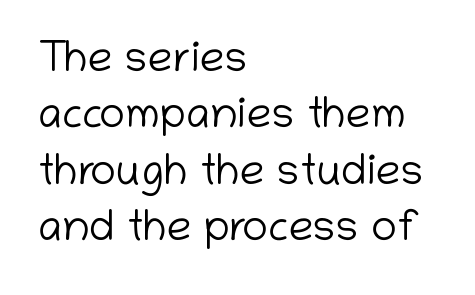
The image shows 44 px light sans-serif type, upright; set left-aligned, normal line spacing (1.28x), normal letter spacing, not underlined; low stroke contrast and a medium x-height.
